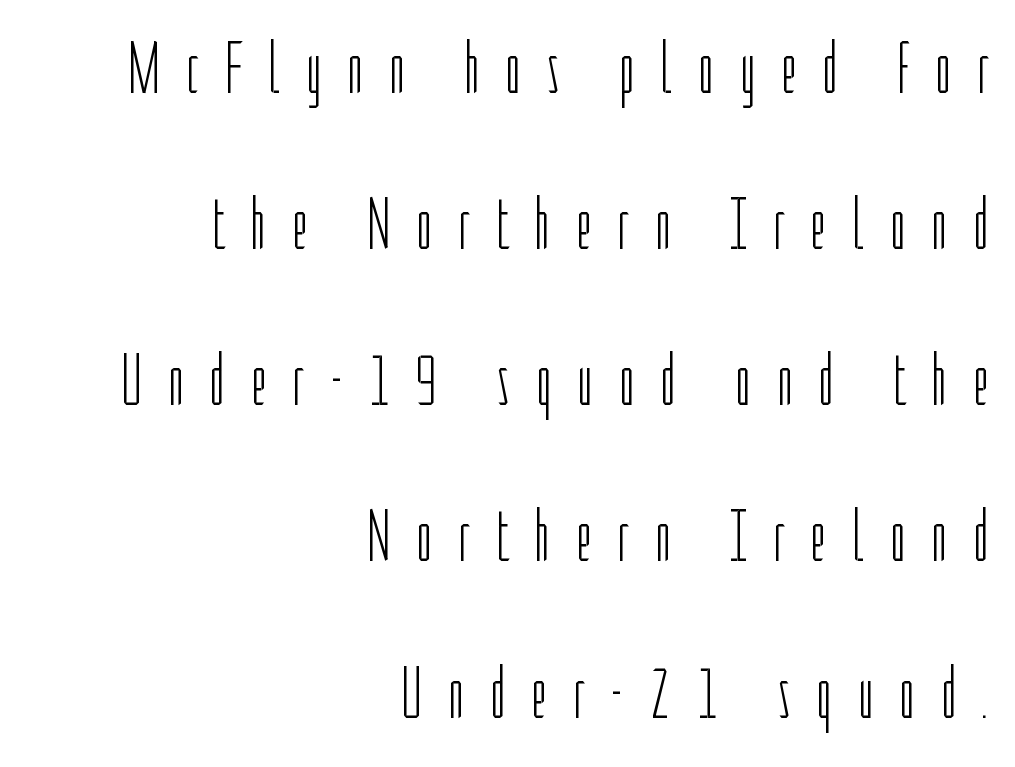
Q: Is the text bold? A: No.
Q: Is the text italic (slanted)? A: No, it is upright.
Q: Is the typeface a serif or a sans-serif typeface? A: Sans-serif.
Q: Is the text underlined? A: No.
Q: How is the paragraph aligned? A: Right-aligned.
Q: Is the spacing between letters normal or unusually wide? A: Unusually wide.
Q: Is the spacing between lines tight, normal or loose? A: Loose.
Q: Width (condensed, normal, or wide)? A: Condensed.
Q: Stroke contrast? A: Low.
Q: x-height? A: Medium.
Q: Monospaced? A: No.
